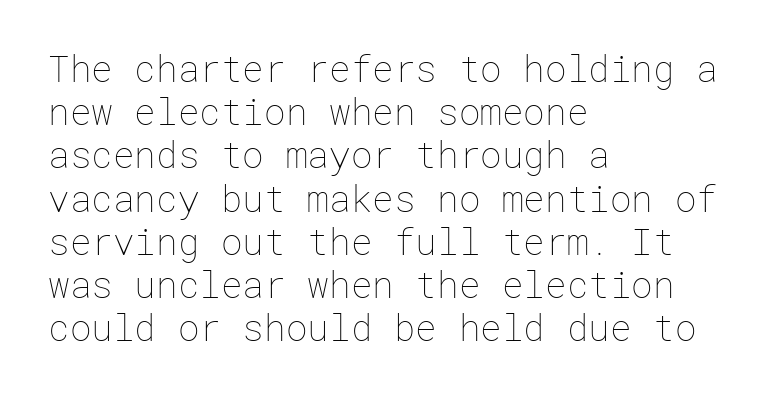
Q: Is the text bold? A: No.
Q: Is the text italic (slanted)? A: No, it is upright.
Q: Is the text underlined? A: No.
Q: How is the paragraph aligned? A: Left-aligned.
Q: Is the spacing between letters normal or unusually wide? A: Normal.
Q: Width (condensed, normal, or wide)? A: Normal.
Q: Stroke contrast? A: Low.
Q: x-height? A: Medium.
